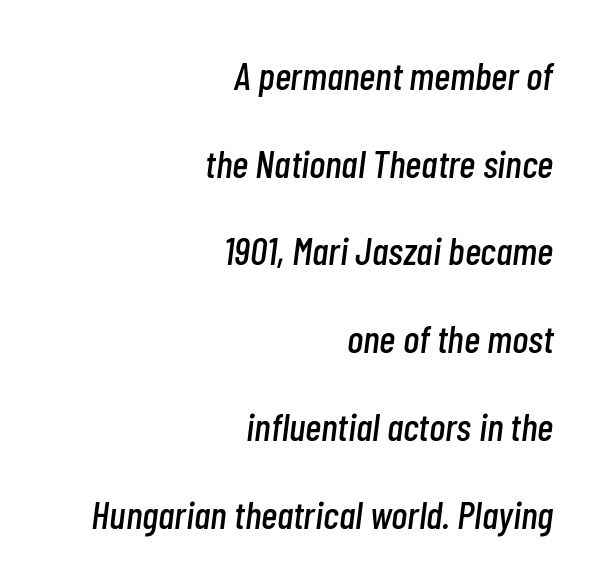
The image shows 39 px condensed type, italic (leaning right); set right-aligned, loose line spacing (2.25x), normal letter spacing, not underlined; low stroke contrast and a medium x-height.
